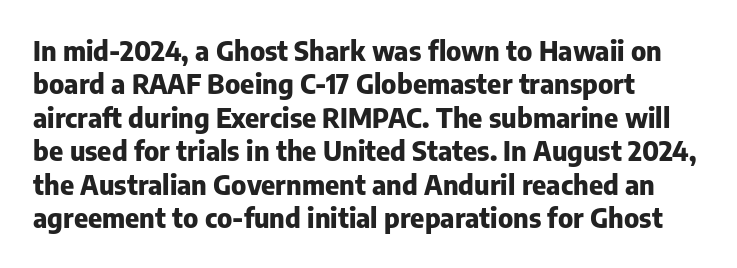
Q: Is the text bold? A: Yes.
Q: Is the text italic (slanted)? A: No, it is upright.
Q: Is the text underlined? A: No.
Q: How is the paragraph aligned? A: Left-aligned.
Q: Is the spacing between letters normal or unusually wide? A: Normal.
